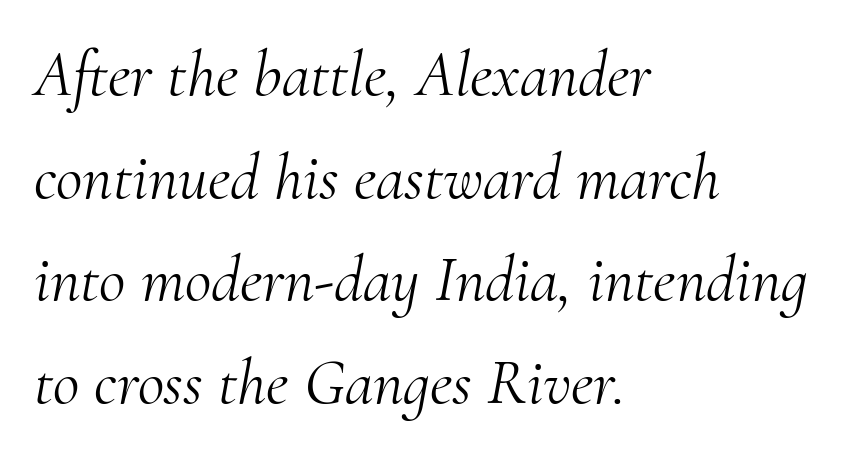
The image shows 65 px light serif type, italic (leaning right); set left-aligned, normal line spacing (1.58x), normal letter spacing, not underlined; medium stroke contrast and a small x-height.
